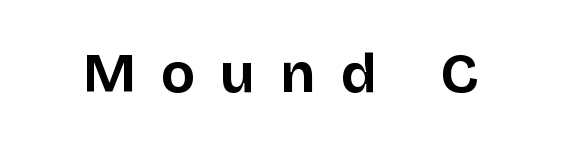
Q: Is the text bold? A: Yes.
Q: Is the text italic (slanted)? A: No, it is upright.
Q: Is the typeface a serif or a sans-serif typeface? A: Sans-serif.
Q: Is the text underlined? A: No.
Q: Is the spacing between letters normal or unusually wide? A: Unusually wide.
Q: Width (condensed, normal, or wide)? A: Normal.
Q: Stroke contrast? A: Low.
Q: x-height? A: Large.
Q: Monospaced? A: No.
